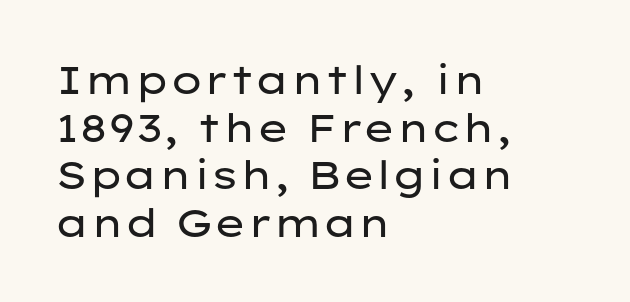
No heavy texture on the line: the type isn't bold. Notice how the stems are strictly vertical — no italics here. Decoration check: the copy has no underline. Type style note: lacks serifs.
